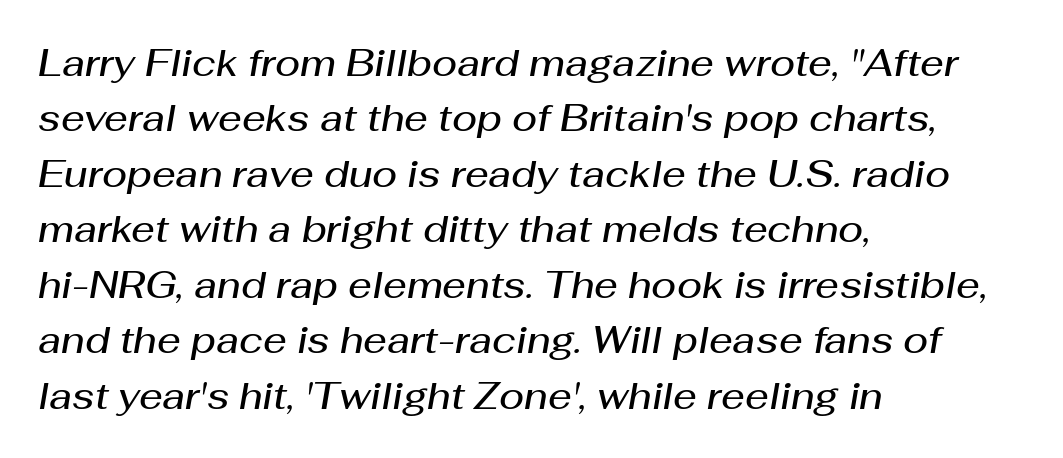
Do the characters align in a grid? No, the font is proportional. One-word summary of the alignment: left. Look at the tracking — it's just the regular setting, nothing added. This sample keeps an unexceptional amount of space between lines. Compared with ordinary roman type, these characters are visibly tilted. A bit beefed up — I'd call it semibold rather than bold.
